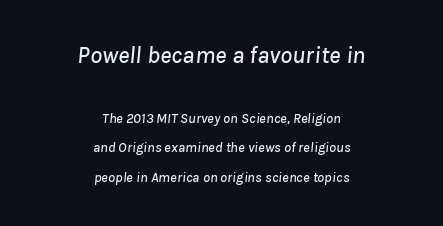
{"italic": "yes", "lean": "right", "slant_degrees": 8, "underline": "no", "align": "center", "line_spacing": "loose", "line_spacing_ratio": 2.11, "letter_spacing": "normal", "letter_spacing_em": 0.0, "larger_block": "first", "size_ratio": 1.71, "glyph_px": 24}
